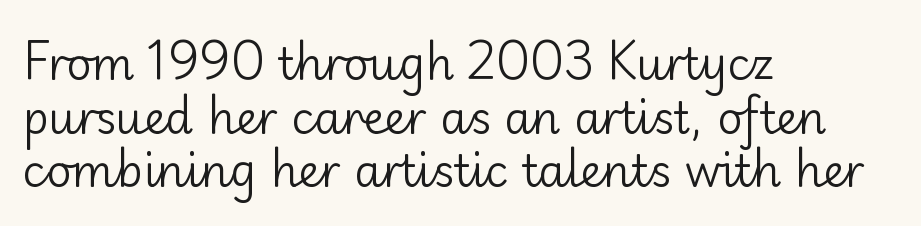
{"serif": "no", "italic": "no", "bold": "no", "weight": "regular", "width": "normal", "stroke_contrast": "low", "x_height": "small", "monospaced": "no", "underline": "no", "align": "left", "line_spacing_ratio": 1.22, "letter_spacing": "normal", "letter_spacing_em": 0.0, "glyph_px": 44}
